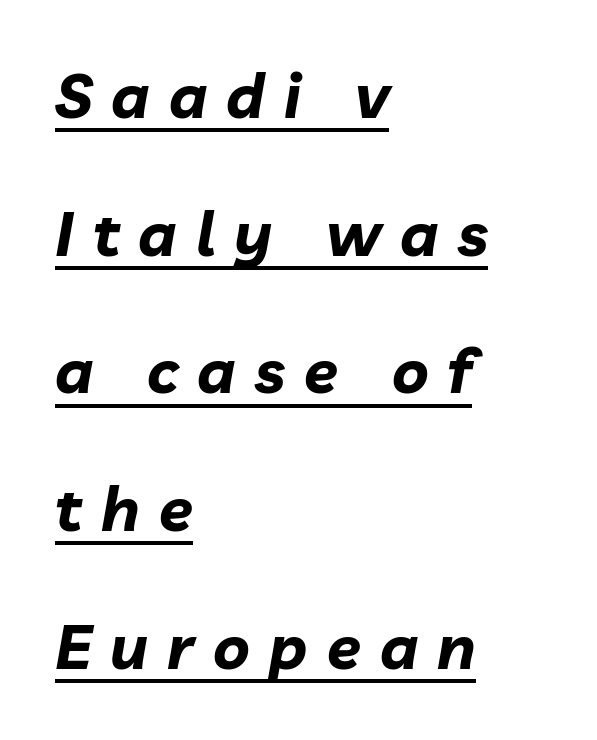
Q: Is the text bold? A: Yes.
Q: Is the text italic (slanted)? A: Yes, it leans right by about 10 degrees.
Q: Is the text underlined? A: Yes.
Q: How is the paragraph aligned? A: Left-aligned.
Q: Is the spacing between letters normal or unusually wide? A: Unusually wide.
Q: Is the spacing between lines tight, normal or loose? A: Loose.
Q: Width (condensed, normal, or wide)? A: Normal.
Q: Stroke contrast? A: Low.
Q: x-height? A: Medium.
Q: Monospaced? A: No.
